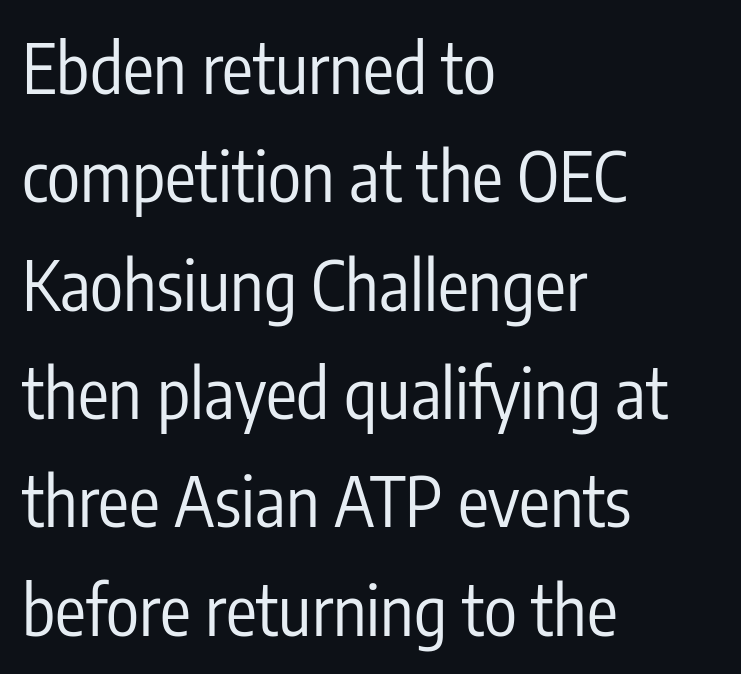
{"serif": "no", "italic": "no", "bold": "no", "weight": "regular", "width": "condensed", "stroke_contrast": "low", "x_height": "medium", "monospaced": "no", "underline": "no", "align": "left", "line_spacing": "normal", "line_spacing_ratio": 1.57, "letter_spacing": "normal", "letter_spacing_em": 0.0, "glyph_px": 69}
